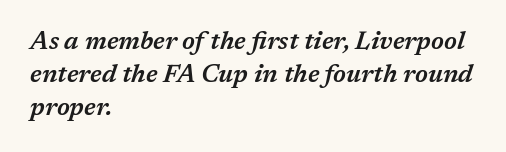
Q: Is the text bold? A: Semi-bold.
Q: Is the text italic (slanted)? A: Yes, it leans right by about 17 degrees.
Q: Is the text underlined? A: No.
Q: How is the paragraph aligned? A: Left-aligned.
Q: Is the spacing between letters normal or unusually wide? A: Normal.
Q: Is the spacing between lines tight, normal or loose? A: Normal.
